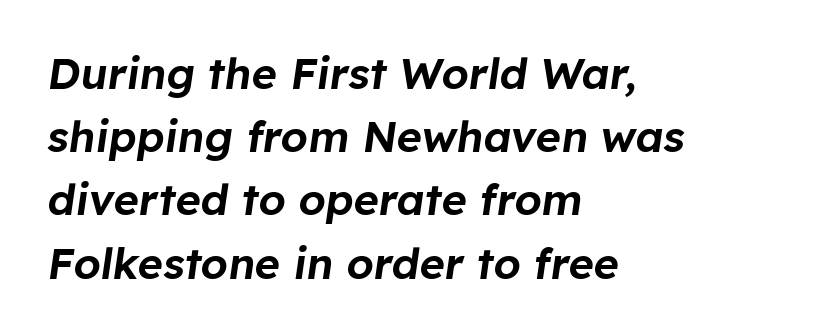
The image shows 43 px text type, italic (leaning right); set left-aligned, normal line spacing (1.47x), normal letter spacing, not underlined; low stroke contrast and a medium x-height.
